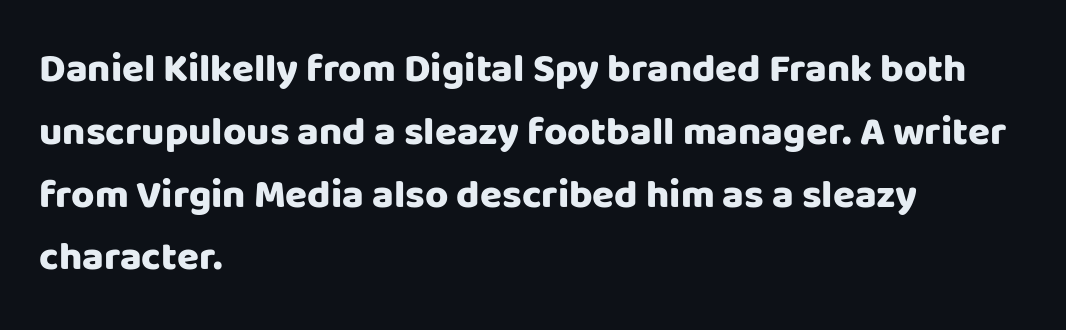
Glance below the letters and you will spot only blank space. Character widths vary here, with narrow letters taking less room than wide ones. The letters stand upright; this is a roman face. To sum up the face: it is a sans, with no serifs. This block has exactly the height ordinary leading produces. Between one letter and the next there's only the usual sliver of space.
